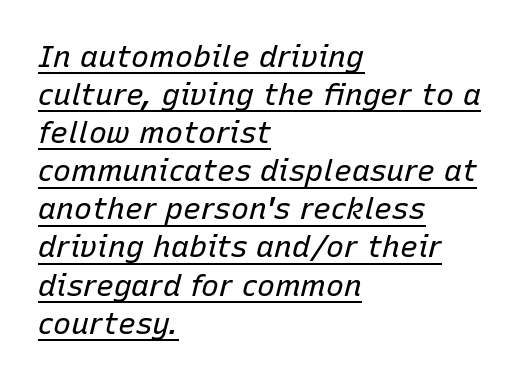
This sample is left-justified, so line endings fall wherever the words run out. These lines are rendered in a variable-pitch font. The lines sit at an ordinary, default distance from one another. Has an underline been added? It has. Tracking here is standard; glyphs follow each other at the usual distance.
